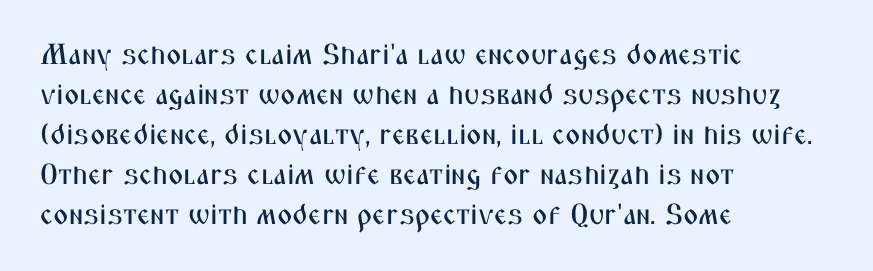
The image shows 29 px condensed sans-serif type, upright; set left-aligned, normal line spacing (1.38x), normal letter spacing, not underlined; medium stroke contrast and a medium x-height.
